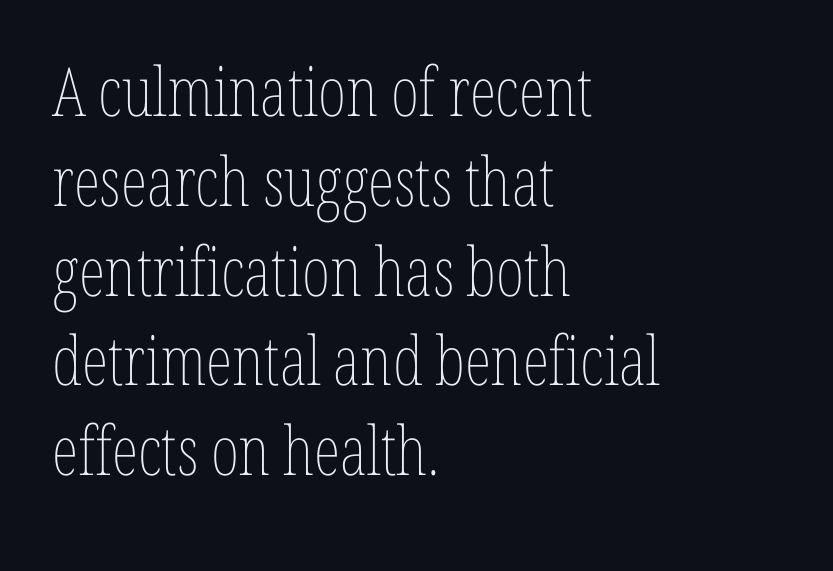
Q: Is the text bold? A: No.
Q: Is the text italic (slanted)? A: No, it is upright.
Q: Is the text underlined? A: No.
Q: How is the paragraph aligned? A: Left-aligned.
Q: Is the spacing between letters normal or unusually wide? A: Normal.
Q: Is the spacing between lines tight, normal or loose? A: Normal.
Q: Width (condensed, normal, or wide)? A: Condensed.
Q: Stroke contrast? A: Low.
Q: x-height? A: Medium.
Q: Monospaced? A: No.
